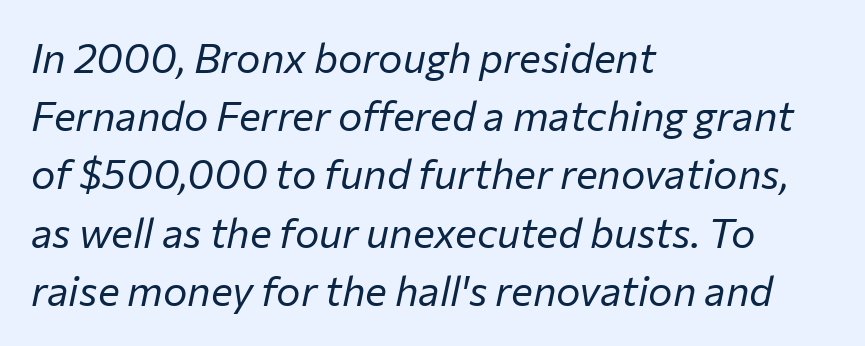
The strokes carry an ordinary text weight at most. The block of text has a typical density, with ordinary space between rows. Rendered with sloped, italic letterforms. Bare-footed words on every line. Letter spacing: default.
